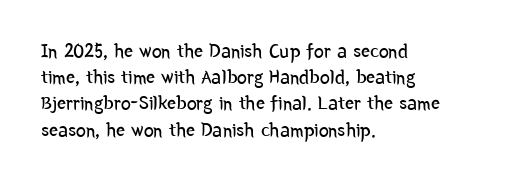
No chunkiness to these letters — they're not bold. Alignment: flush left. Do the letters lean? They stand straight. Horizontal bands of white between lines are of average thickness. Has an underline been added? It has not. Is the letter spacing exaggerated? No — it looks like the ordinary default.
